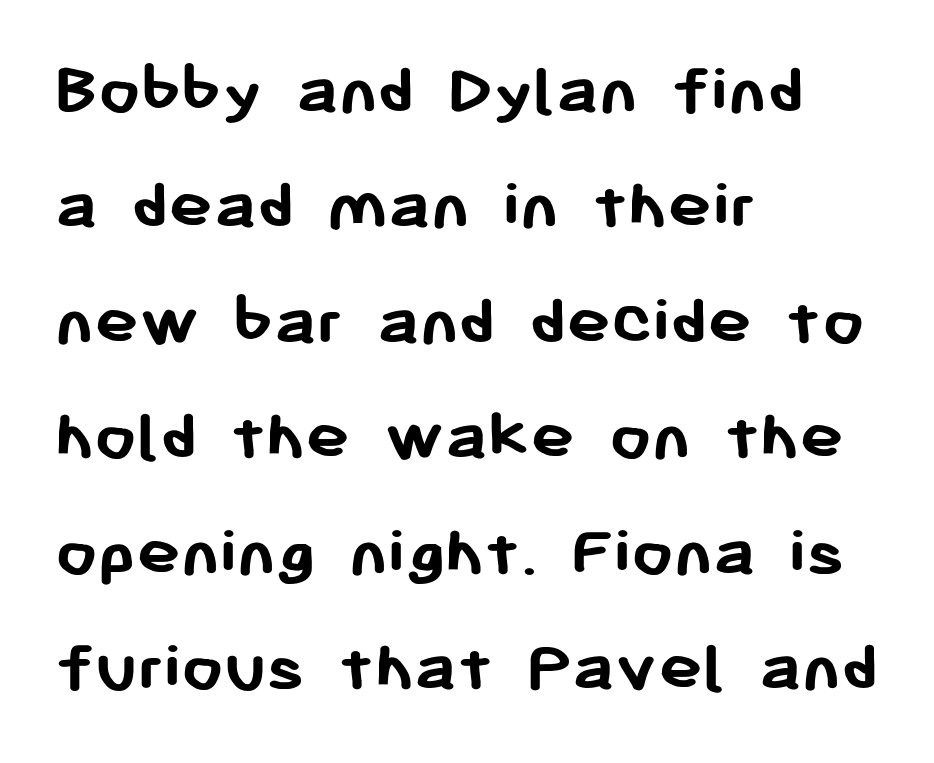
Q: Is the text bold? A: Yes.
Q: Is the text italic (slanted)? A: No, it is upright.
Q: Is the typeface a serif or a sans-serif typeface? A: Sans-serif.
Q: Is the text underlined? A: No.
Q: How is the paragraph aligned? A: Left-aligned.
Q: Is the spacing between letters normal or unusually wide? A: Normal.
Q: Is the spacing between lines tight, normal or loose? A: Normal.
Q: Width (condensed, normal, or wide)? A: Normal.
Q: Stroke contrast? A: Low.
Q: x-height? A: Medium.
Q: Monospaced? A: No.
